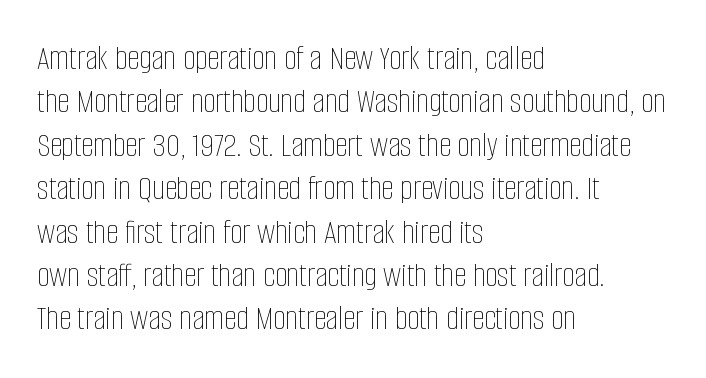
{"italic": "no", "bold": "no", "weight": "thin", "width": "condensed", "stroke_contrast": "low", "x_height": "large", "monospaced": "no", "underline": "no", "align": "left", "line_spacing_ratio": 1.24, "letter_spacing": "normal", "letter_spacing_em": 0.0, "glyph_px": 35}
